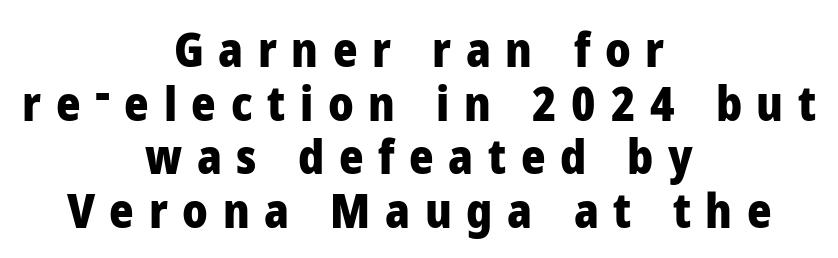
{"serif": "no", "italic": "no", "bold": "yes", "weight": "heavy", "width": "normal", "stroke_contrast": "low", "x_height": "medium", "monospaced": "no", "underline": "no", "align": "center", "line_spacing": "tight", "line_spacing_ratio": 1.14, "letter_spacing": "wide", "letter_spacing_em": 0.31, "glyph_px": 47}
